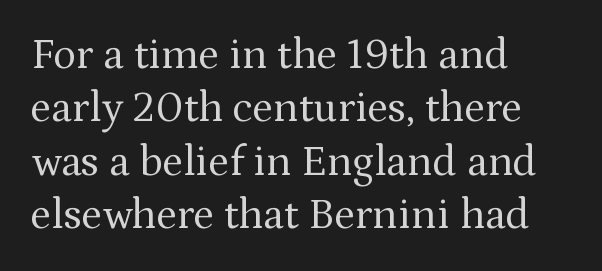
Q: Is the text bold? A: No.
Q: Is the text italic (slanted)? A: No, it is upright.
Q: Is the typeface a serif or a sans-serif typeface? A: Serif.
Q: Is the text underlined? A: No.
Q: How is the paragraph aligned? A: Left-aligned.
Q: Is the spacing between letters normal or unusually wide? A: Normal.
Q: Width (condensed, normal, or wide)? A: Normal.
Q: Stroke contrast? A: Medium.
Q: x-height? A: Medium.
Q: Monospaced? A: No.
